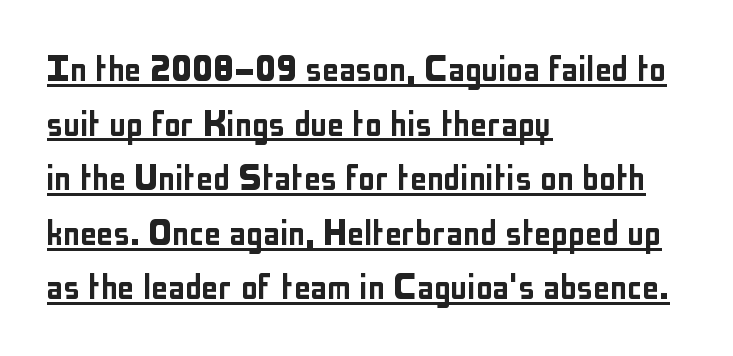
Each line of the rendering has a horizontal stroke beneath the glyphs. Every character sits straight up, as roman type does. If you drew a ruler down the left edge, every line would touch it. Glyph-to-glyph distance matches everyday printed text. Each letter keeps its own natural width here, so spacing adapts to shape. Leading matches the norm, producing a regular column.
